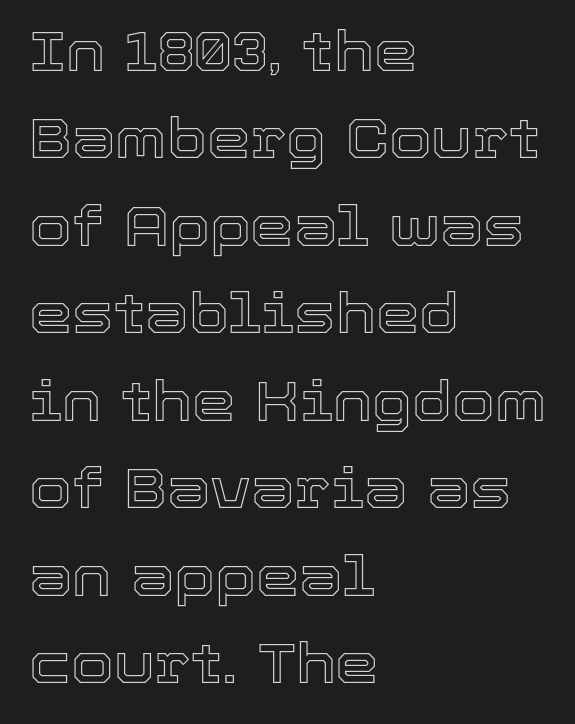
{"italic": "no", "width": "normal", "x_height": "medium", "monospaced": "no", "underline": "no", "align": "left", "line_spacing": "normal", "line_spacing_ratio": 1.59, "letter_spacing": "normal", "letter_spacing_em": 0.0, "glyph_px": 55}
